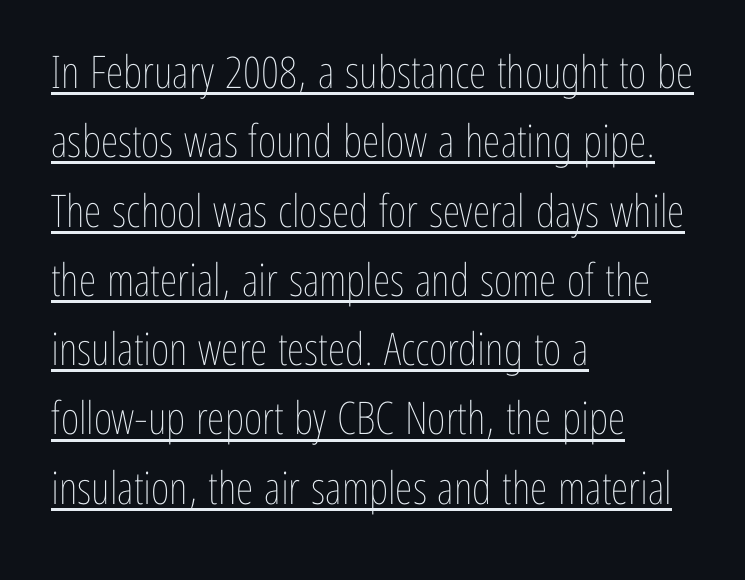
The image shows 45 px thin, condensed type, upright; set left-aligned, normal line spacing (1.54x), normal letter spacing, underlined; low stroke contrast and a medium x-height.
